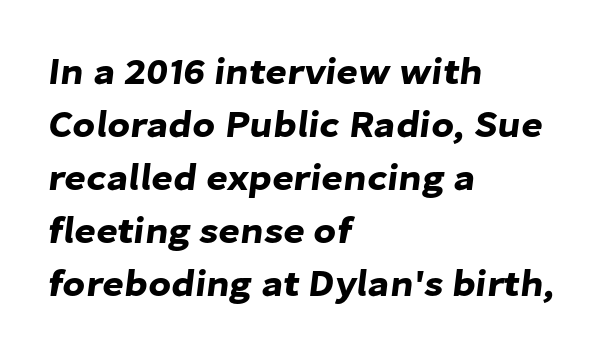
What stands out about the letter spacing? Nothing — it is the standard amount. Type without underlining. The font family rendered here belongs to the sans-serif group. Notice how descenders clear the ascenders below comfortably — that's standard leading.
